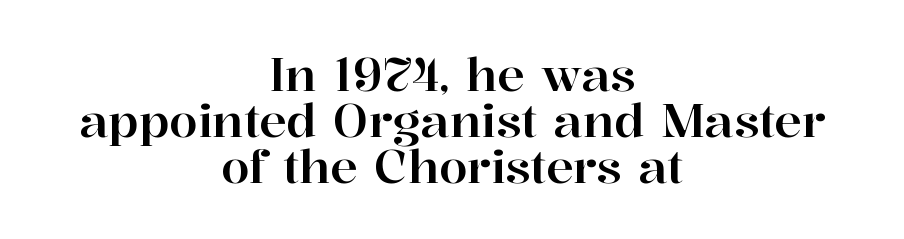
{"serif": "yes", "italic": "no", "width": "normal", "stroke_contrast": "high", "x_height": "medium", "monospaced": "no", "underline": "no", "align": "center", "line_spacing": "tight", "line_spacing_ratio": 1.0, "letter_spacing": "normal", "letter_spacing_em": 0.0, "glyph_px": 46}
